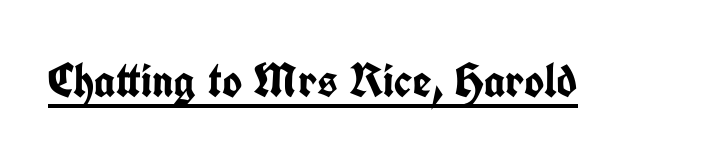
{"serif": "no", "italic": "no", "bold": "yes", "weight": "semibold", "width": "condensed", "stroke_contrast": "low", "x_height": "medium", "monospaced": "no", "underline": "yes", "letter_spacing": "normal", "letter_spacing_em": 0.0, "glyph_px": 48}
